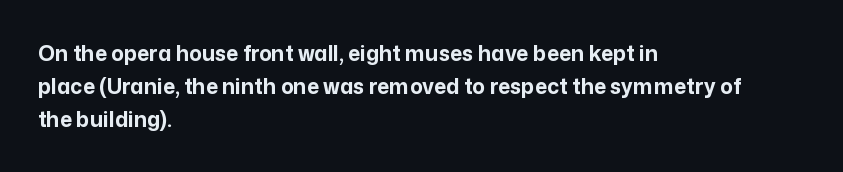
{"italic": "no", "bold": "yes", "underline": "no", "align": "left", "line_spacing": "normal", "line_spacing_ratio": 1.56, "letter_spacing": "normal", "letter_spacing_em": 0.0, "glyph_px": 21}
